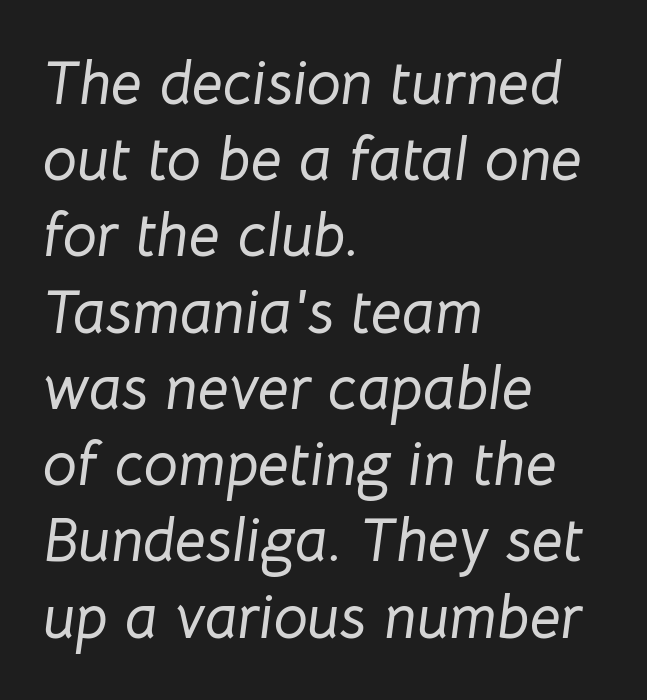
Q: Is the text italic (slanted)? A: Yes, it leans right by about 8 degrees.
Q: Is the text underlined? A: No.
Q: How is the paragraph aligned? A: Left-aligned.
Q: Is the spacing between letters normal or unusually wide? A: Normal.
Q: Is the spacing between lines tight, normal or loose? A: Normal.
Q: Width (condensed, normal, or wide)? A: Normal.
Q: Stroke contrast? A: Low.
Q: x-height? A: Medium.
Q: Monospaced? A: No.
